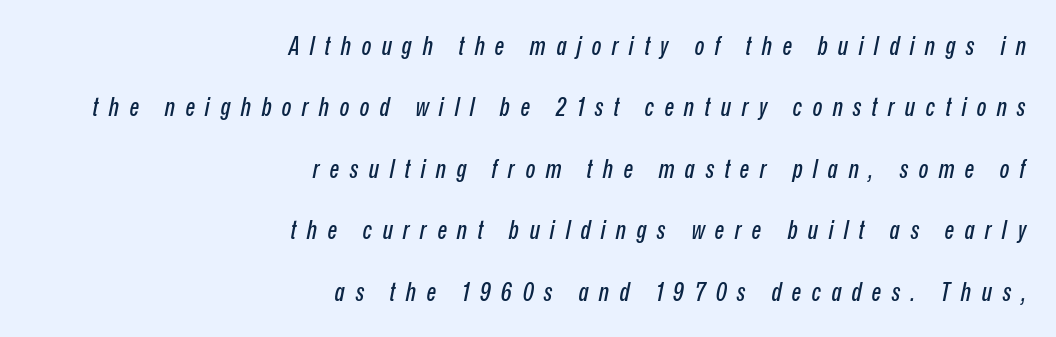
Words float on clear page, feet unadorned. Loosely led — the rows are spread out. The gaps between neighbouring characters are conspicuously large. Designer's note — italics engaged. The paragraph has a hard right edge and a soft left edge.
